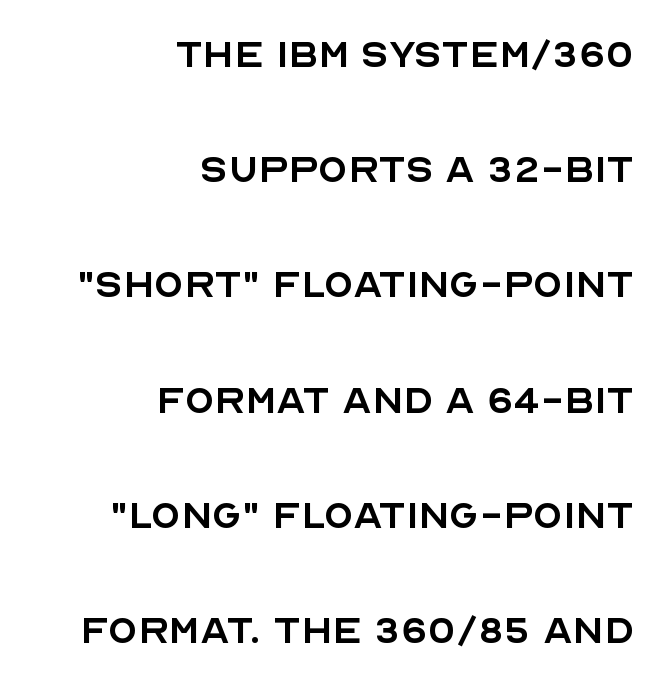
The image shows 48 px regular-weight sans-serif type, upright; set right-aligned, loose line spacing (2.4x), normal letter spacing, not underlined; a large x-height.
